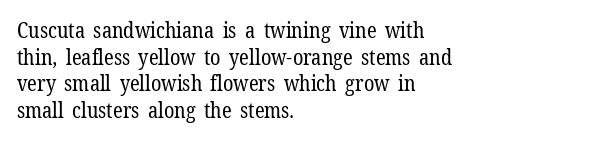
{"italic": "no", "bold": "no", "underline": "no", "align": "left", "line_spacing": "normal", "line_spacing_ratio": 1.27, "letter_spacing": "normal", "letter_spacing_em": 0.0, "glyph_px": 21}
